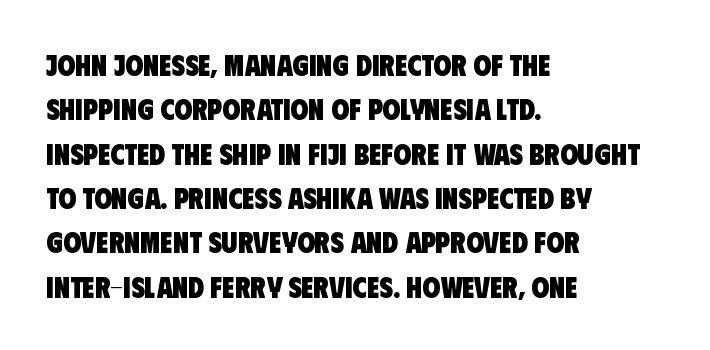
The image shows 29 px heavy, condensed sans-serif type; set left-aligned, normal line spacing (1.53x), normal letter spacing, not underlined; low stroke contrast and a large x-height.
